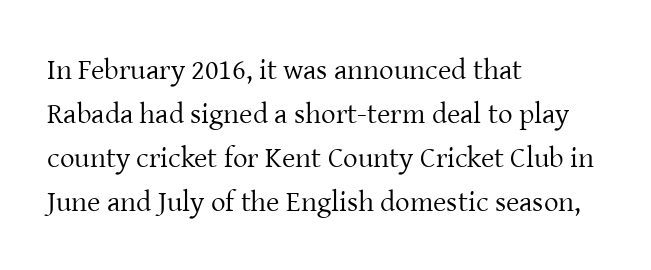
The image shows 29 px regular-weight serif type, upright; set left-aligned, normal line spacing (1.52x), normal letter spacing, not underlined; low stroke contrast and a medium x-height.
